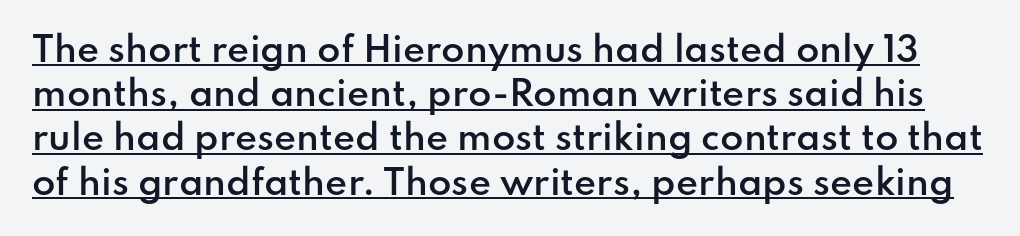
The designer went with a sans here, leaving each stem footless. Short note: letters normally spaced. The rendering uses the underline text-decoration. The specimen reads as upright at a glance. Compared with typical paragraphs, the rows here are spaced about the same. Look at the stroke-to-counter ratio: somewhat heavy, a semibold.
